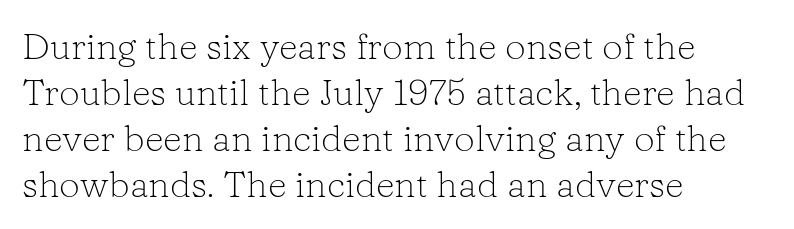
{"serif": "yes", "italic": "no", "bold": "no", "weight": "light", "width": "normal", "stroke_contrast": "low", "x_height": "medium", "monospaced": "no", "underline": "no", "align": "left", "line_spacing_ratio": 1.24, "letter_spacing": "normal", "letter_spacing_em": 0.0, "glyph_px": 37}
